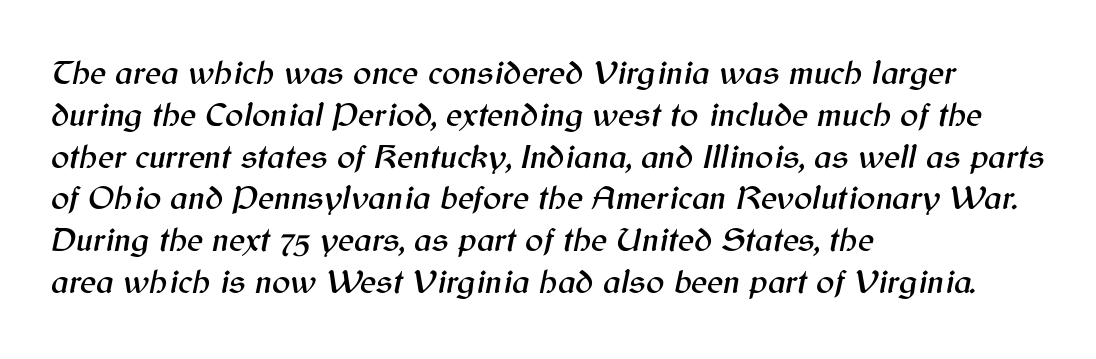
{"italic": "yes", "lean": "right", "slant_degrees": 12, "width": "normal", "stroke_contrast": "medium", "x_height": "medium", "monospaced": "no", "underline": "no", "align": "left", "line_spacing_ratio": 1.23, "letter_spacing": "normal", "letter_spacing_em": 0.0, "glyph_px": 34}
